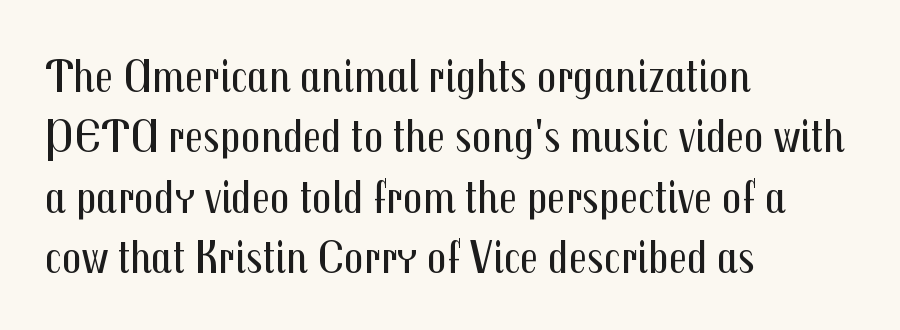
The image shows 48 px regular-weight, condensed sans-serif type, upright; set left-aligned, normal line spacing (1.26x), normal letter spacing, not underlined; medium stroke contrast and a medium x-height.
